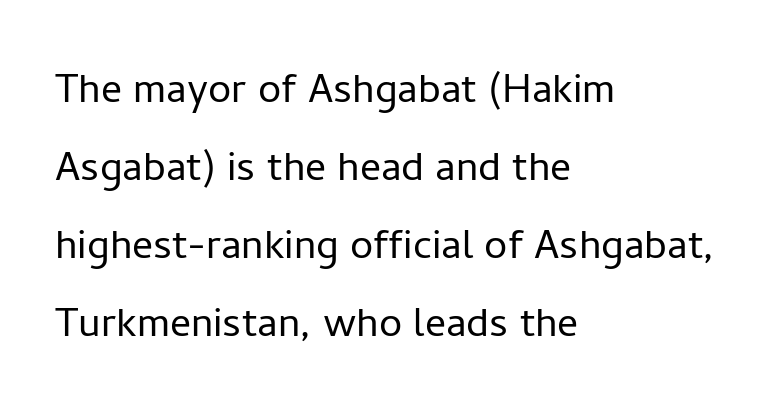
The image shows 52 px light sans-serif type, upright; set left-aligned, normal line spacing (1.5x), normal letter spacing, not underlined; low stroke contrast and a medium x-height.
